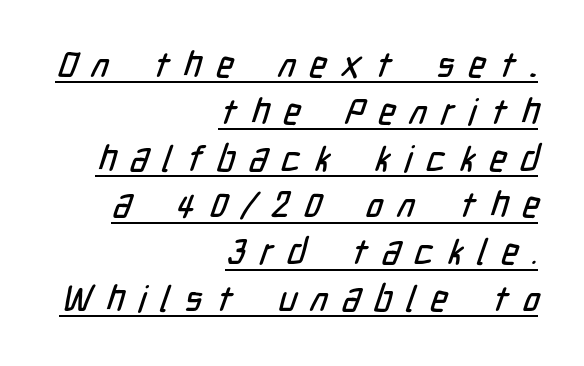
{"serif": "no", "width": "condensed", "stroke_contrast": "low", "x_height": "medium", "monospaced": "no", "underline": "yes", "align": "right", "line_spacing": "normal", "line_spacing_ratio": 1.3, "letter_spacing": "wide", "letter_spacing_em": 0.4, "glyph_px": 36}
